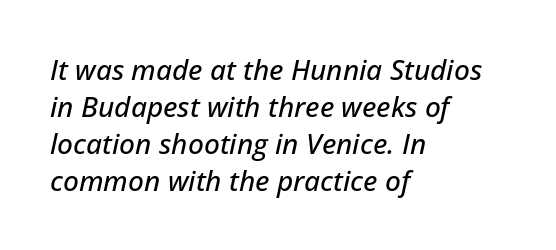
Q: Is the text italic (slanted)? A: Yes, it leans right by about 12 degrees.
Q: Is the text underlined? A: No.
Q: How is the paragraph aligned? A: Left-aligned.
Q: Is the spacing between letters normal or unusually wide? A: Normal.
Q: Is the spacing between lines tight, normal or loose? A: Normal.
Q: Width (condensed, normal, or wide)? A: Normal.
Q: Stroke contrast? A: Low.
Q: x-height? A: Medium.
Q: Monospaced? A: No.
